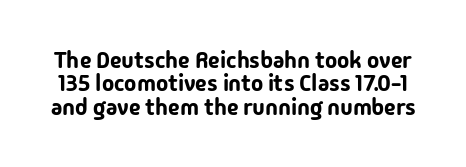
Spacing between characters is what you'd get straight out of the box. Check under the words: just untouched page. A typesetter would mark this as roman, not italic. Tightly led — the rows are bunched.
